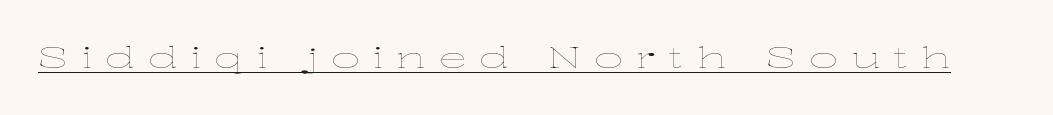
Q: Is the text bold? A: No.
Q: Is the text italic (slanted)? A: No, it is upright.
Q: Is the text underlined? A: Yes.
Q: Is the spacing between letters normal or unusually wide? A: Unusually wide.
Q: Width (condensed, normal, or wide)? A: Wide.
Q: Stroke contrast? A: Low.
Q: x-height? A: Medium.
Q: Monospaced? A: No.
